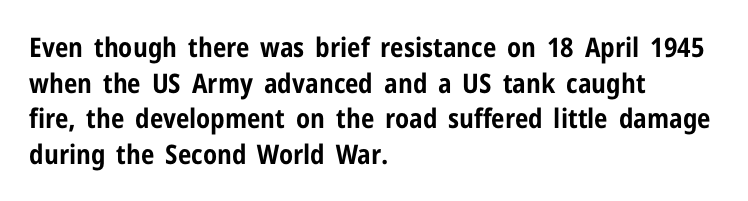
The image shows 27 px bold type, upright; set left-aligned, normal line spacing (1.32x), normal letter spacing, not underlined.
